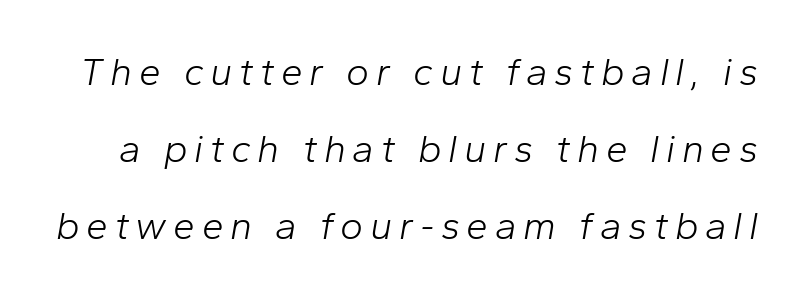
Q: Is the text bold? A: No.
Q: Is the text italic (slanted)? A: Yes, it leans right by about 10 degrees.
Q: Is the text underlined? A: No.
Q: Is the spacing between lines tight, normal or loose? A: Loose.
Q: Width (condensed, normal, or wide)? A: Normal.
Q: Stroke contrast? A: Low.
Q: x-height? A: Medium.
Q: Monospaced? A: No.
